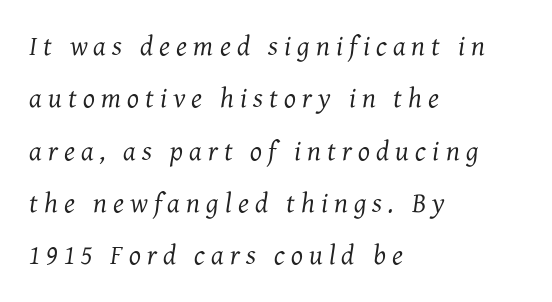
Q: Is the text bold? A: No.
Q: Is the text italic (slanted)? A: Yes, it leans right by about 7 degrees.
Q: Is the typeface a serif or a sans-serif typeface? A: Serif.
Q: Is the text underlined? A: No.
Q: How is the paragraph aligned? A: Left-aligned.
Q: Is the spacing between letters normal or unusually wide? A: Unusually wide.
Q: Width (condensed, normal, or wide)? A: Normal.
Q: Stroke contrast? A: Medium.
Q: x-height? A: Medium.
Q: Monospaced? A: No.
